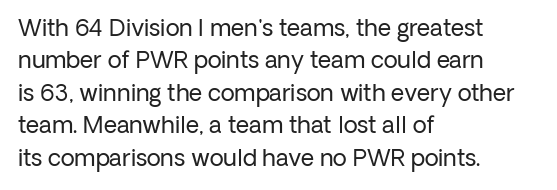
The tracking reads as untouched default to a designer's eye. Layout note: lines flush left. Students, observe: this is what conventionally led text looks like. Underline: absent.
